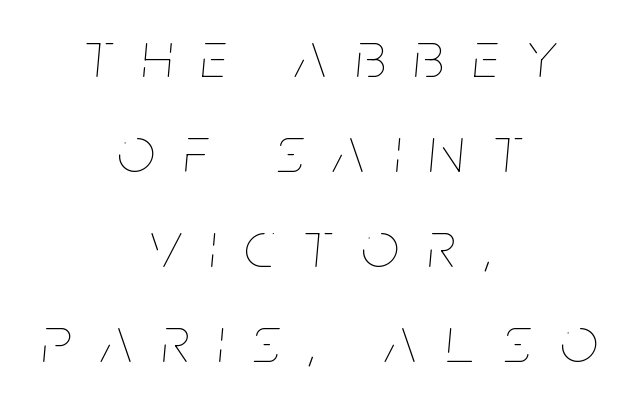
Q: Is the text bold? A: No.
Q: Is the text italic (slanted)? A: Yes, it leans right by about 5 degrees.
Q: Is the text underlined? A: No.
Q: How is the paragraph aligned? A: Centered.
Q: Is the spacing between letters normal or unusually wide? A: Unusually wide.
Q: Is the spacing between lines tight, normal or loose? A: Normal.
Q: Width (condensed, normal, or wide)? A: Condensed.
Q: Stroke contrast? A: Low.
Q: x-height? A: Large.
Q: Monospaced? A: No.
